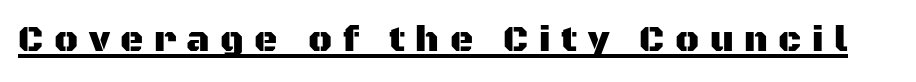
{"serif": "no", "italic": "no", "width": "normal", "stroke_contrast": "medium", "x_height": "large", "monospaced": "no", "underline": "yes", "letter_spacing": "wide", "letter_spacing_em": 0.29, "glyph_px": 36}
